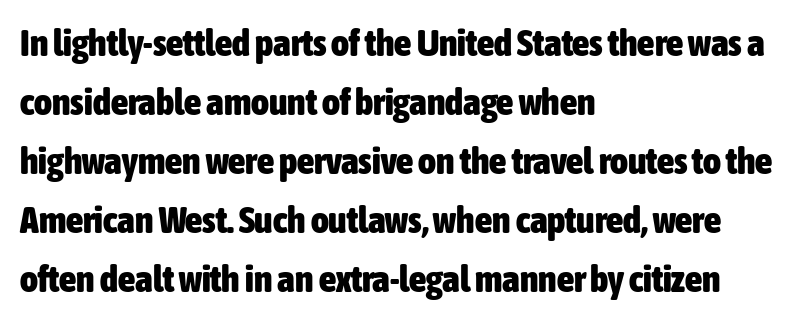
Regarding serifs, this sample does without them. One glance says typical: line gaps are just what's usual. The lettering holds an erect, upright posture throughout. Is the type bold? Yes — the strokes are clearly thick and heavy. These lines keep a tight, regular rhythm from letter to letter.
